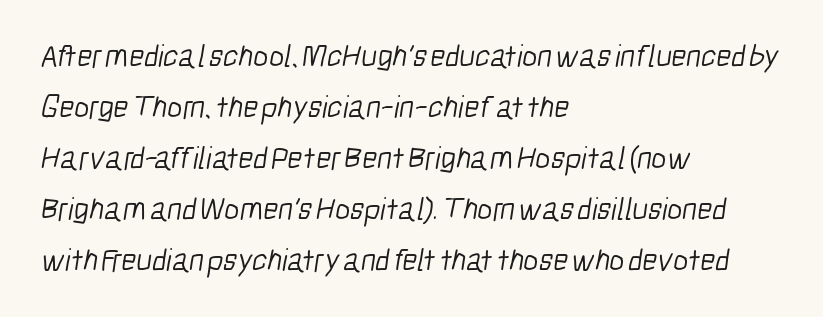
You could not count columns in this text — the font is proportionally spaced. Just letters on the line, the space beneath them empty. The strokes carry an ordinary text weight at most. Interline gaps are of average width in this sample. These lines stack with their left ends in a neat column. Does extra space separate the letters? No, they use regular spacing.
